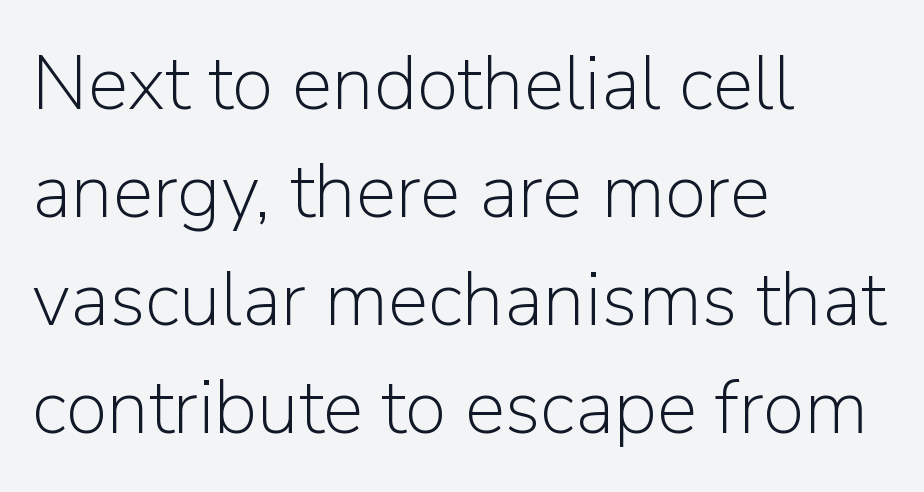
The image shows 76 px light sans-serif type, upright; set left-aligned, normal line spacing (1.42x), normal letter spacing, not underlined; low stroke contrast and a medium x-height.
